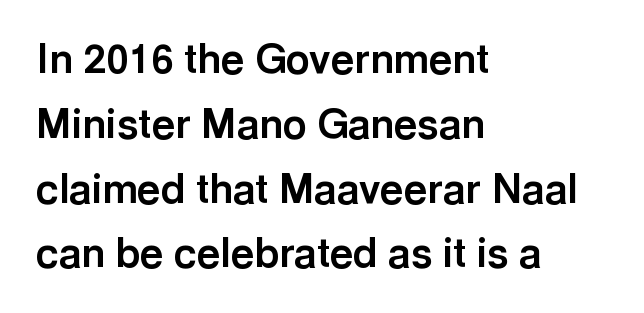
Q: Is the text bold? A: Yes.
Q: Is the text italic (slanted)? A: No, it is upright.
Q: Is the typeface a serif or a sans-serif typeface? A: Sans-serif.
Q: Is the text underlined? A: No.
Q: How is the paragraph aligned? A: Left-aligned.
Q: Is the spacing between letters normal or unusually wide? A: Normal.
Q: Is the spacing between lines tight, normal or loose? A: Normal.
Q: Width (condensed, normal, or wide)? A: Normal.
Q: x-height? A: Medium.
Q: Monospaced? A: No.
